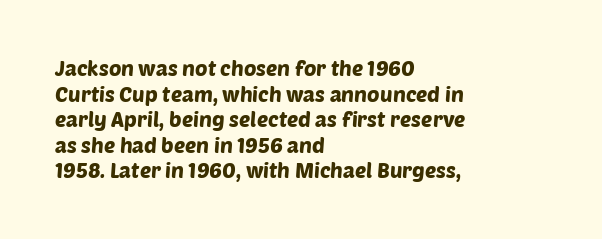
The image shows 21 px text type; set left-aligned, line spacing 1.22x, normal letter spacing, not underlined.
